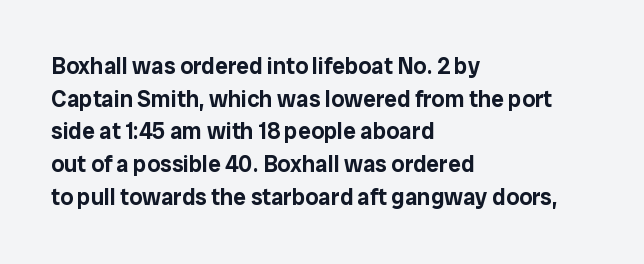
All the whitespace from short lines collects on the right. Standard letterfit; no display-style spreading of the glyphs. The area under the type is left untouched. Characters remain perfectly vertical along every line. If you measured baseline to baseline, you'd find a middling distance.
